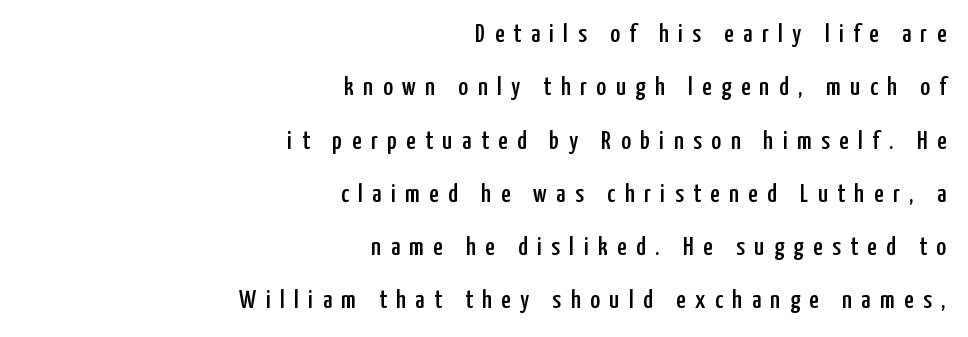
Q: Is the text italic (slanted)? A: No, it is upright.
Q: Is the text underlined? A: No.
Q: How is the paragraph aligned? A: Right-aligned.
Q: Is the spacing between letters normal or unusually wide? A: Unusually wide.
Q: Is the spacing between lines tight, normal or loose? A: Loose.
